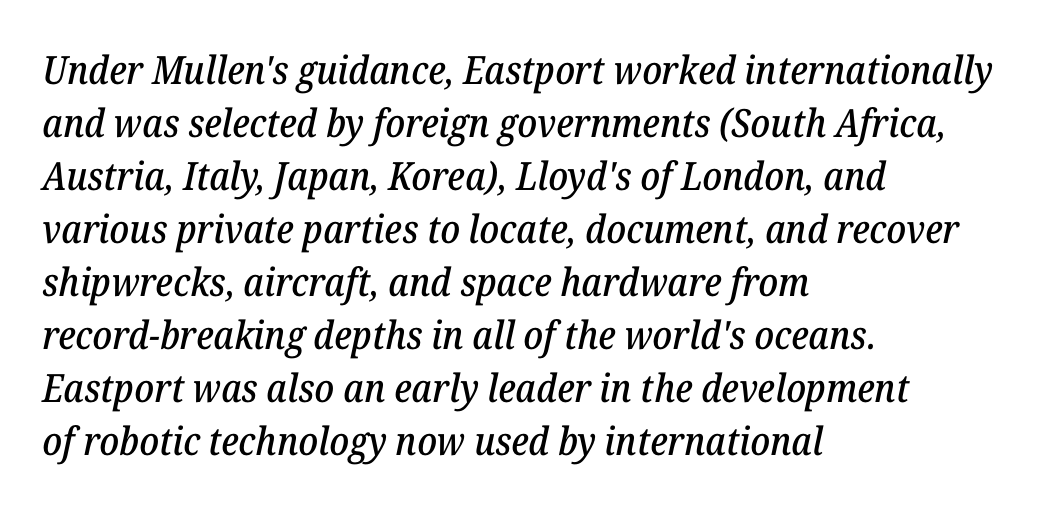
{"serif": "yes", "italic": "yes", "lean": "right", "slant_degrees": 12, "width": "normal", "stroke_contrast": "low", "x_height": "medium", "monospaced": "no", "underline": "no", "align": "left", "line_spacing": "normal", "line_spacing_ratio": 1.36, "letter_spacing": "normal", "letter_spacing_em": 0.0, "glyph_px": 39}
